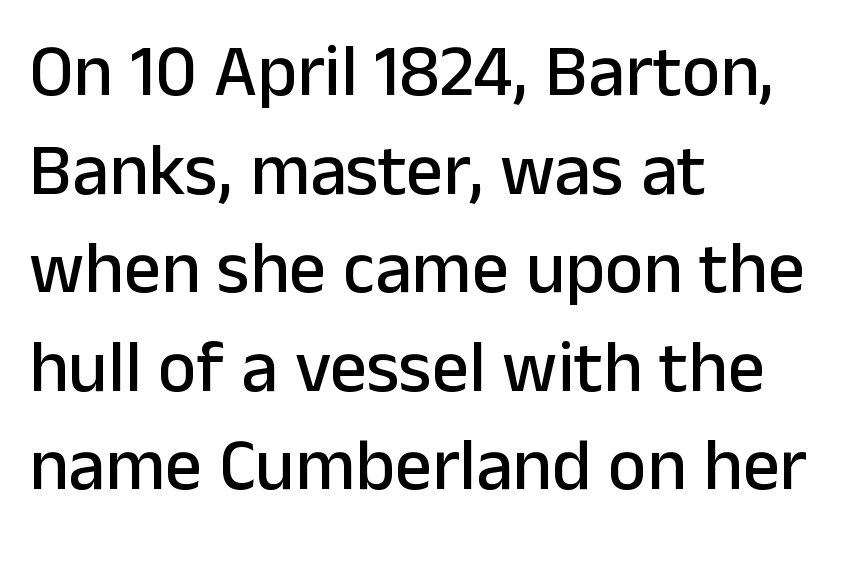
Q: Is the text italic (slanted)? A: No, it is upright.
Q: Is the typeface a serif or a sans-serif typeface? A: Sans-serif.
Q: Is the text underlined? A: No.
Q: How is the paragraph aligned? A: Left-aligned.
Q: Is the spacing between letters normal or unusually wide? A: Normal.
Q: Is the spacing between lines tight, normal or loose? A: Normal.
Q: Width (condensed, normal, or wide)? A: Normal.
Q: Stroke contrast? A: Low.
Q: x-height? A: Medium.
Q: Monospaced? A: No.
